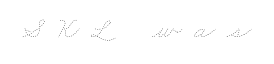
{"bold": "no", "weight": "thin", "width": "wide", "stroke_contrast": "low", "x_height": "small", "monospaced": "no", "underline": "no", "letter_spacing": "wide", "letter_spacing_em": 0.38, "glyph_px": 31}
